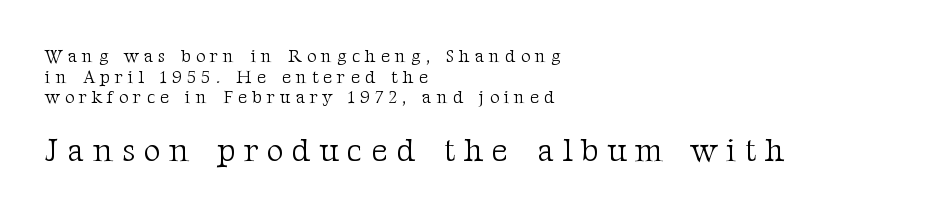
{"serif": "yes", "italic": "no", "bold": "no", "weight": "light", "width": "normal", "stroke_contrast": "medium", "x_height": "medium", "monospaced": "no", "underline": "no", "align": "left", "line_spacing": "tight", "line_spacing_ratio": 1.14, "letter_spacing": "wide", "letter_spacing_em": 0.28, "larger_block": "second", "size_ratio": 1.78, "glyph_px": 32}
